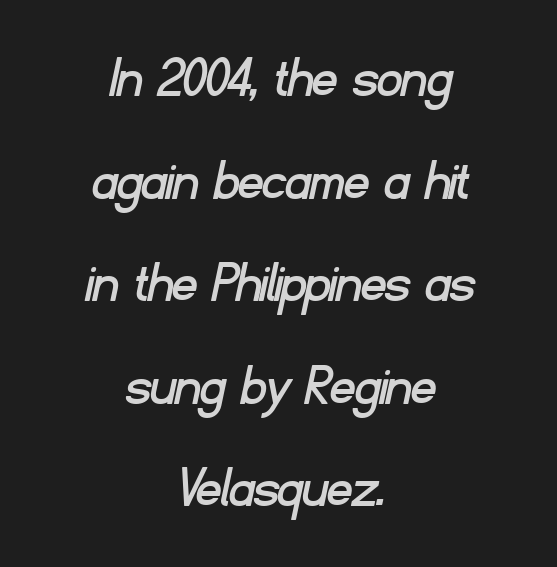
Q: Is the typeface a serif or a sans-serif typeface? A: Sans-serif.
Q: Is the text underlined? A: No.
Q: How is the paragraph aligned? A: Centered.
Q: Is the spacing between letters normal or unusually wide? A: Normal.
Q: Width (condensed, normal, or wide)? A: Normal.
Q: Stroke contrast? A: Low.
Q: x-height? A: Small.
Q: Monospaced? A: No.
